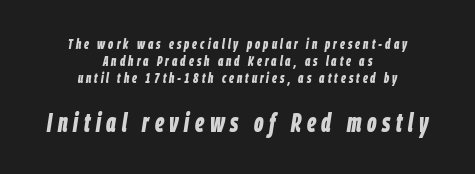
Only glyphs here, with clear space below each row. Observe the wide spacing: letters keep a clear distance from each other. Is the lower block the larger one? Yes — the lower block carries the bigger type. A typesetter would mark this as italic.
